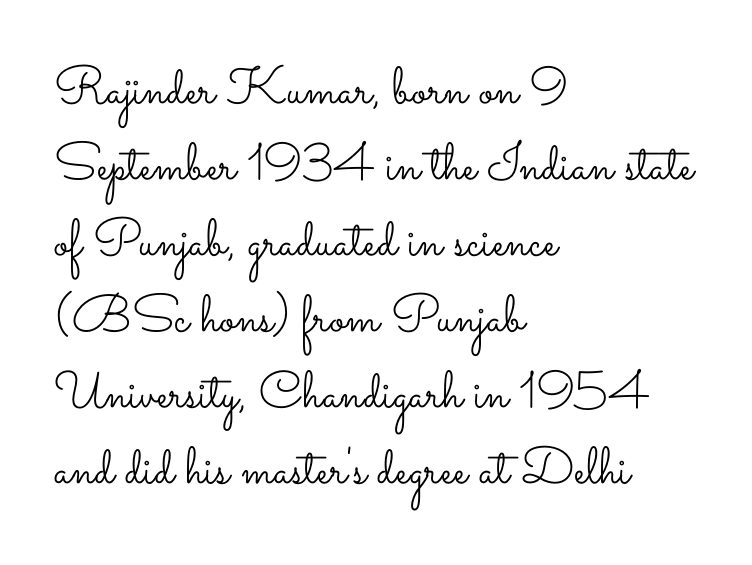
Q: Is the text bold? A: No.
Q: Is the text italic (slanted)? A: Yes.
Q: Is the text underlined? A: No.
Q: How is the paragraph aligned? A: Left-aligned.
Q: Is the spacing between letters normal or unusually wide? A: Normal.
Q: Is the spacing between lines tight, normal or loose? A: Normal.
Q: Width (condensed, normal, or wide)? A: Wide.
Q: Stroke contrast? A: Low.
Q: x-height? A: Small.
Q: Monospaced? A: No.
